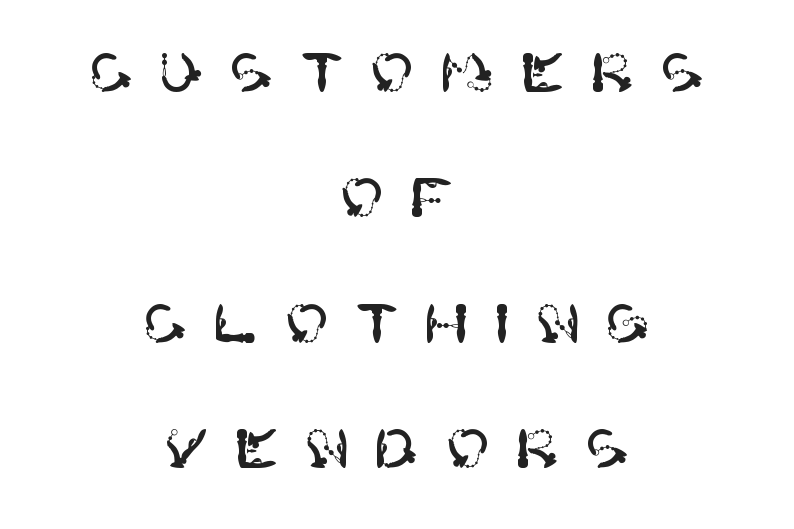
{"serif": "no", "italic": "no", "width": "normal", "stroke_contrast": "high", "x_height": "large", "underline": "no", "align": "center", "line_spacing": "loose", "line_spacing_ratio": 2.32, "letter_spacing": "wide", "letter_spacing_em": 0.46, "glyph_px": 54}
